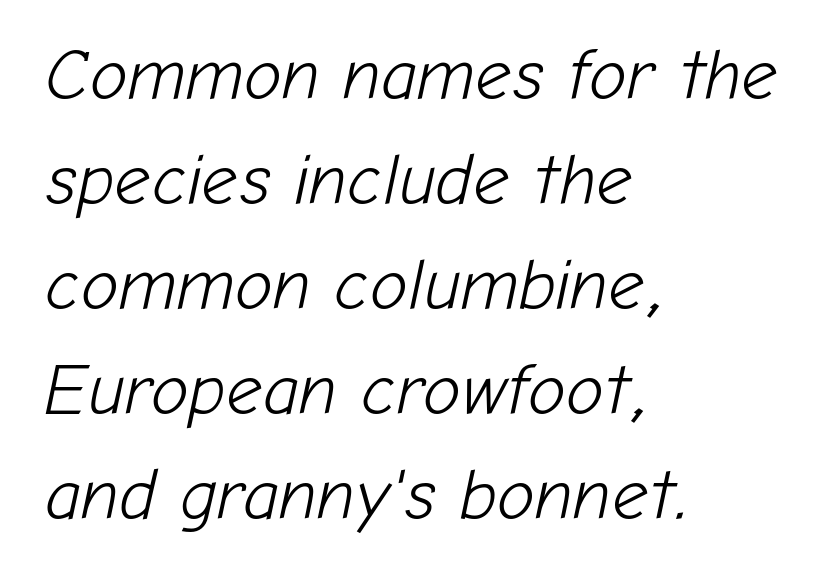
{"italic": "yes", "lean": "right", "slant_degrees": 12, "bold": "no", "weight": "light", "width": "normal", "stroke_contrast": "low", "x_height": "medium", "monospaced": "no", "underline": "no", "align": "left", "line_spacing": "normal", "line_spacing_ratio": 1.48, "letter_spacing": "normal", "letter_spacing_em": 0.0, "glyph_px": 71}
